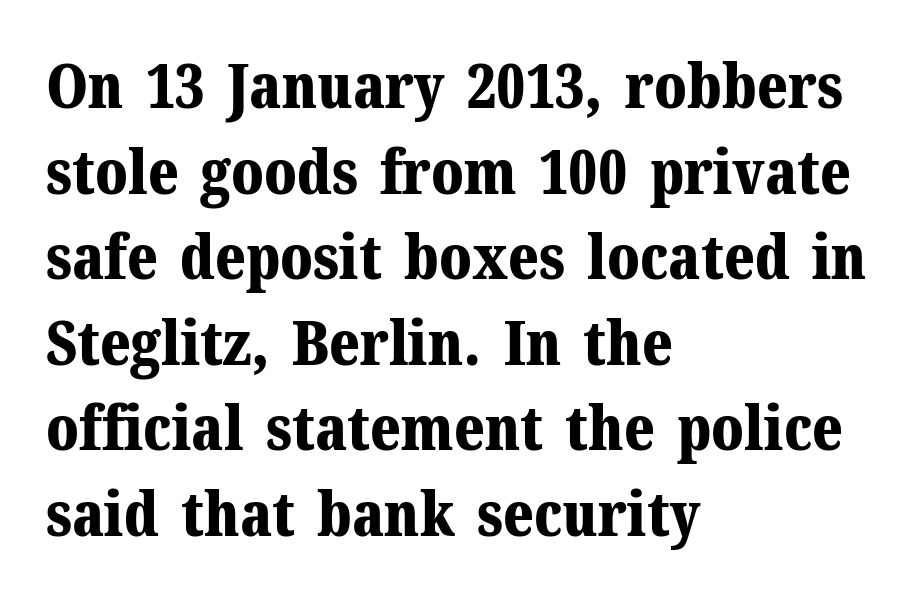
{"serif": "yes", "italic": "no", "bold": "yes", "weight": "bold", "width": "normal", "stroke_contrast": "medium", "x_height": "medium", "monospaced": "no", "underline": "no", "align": "left", "line_spacing": "normal", "line_spacing_ratio": 1.38, "letter_spacing": "normal", "letter_spacing_em": 0.0, "glyph_px": 62}
